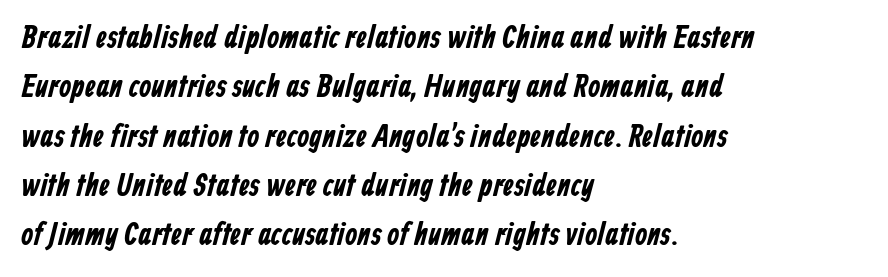
The image shows 31 px condensed sans-serif type; set left-aligned, normal line spacing (1.59x), normal letter spacing, not underlined; low stroke contrast and a medium x-height.
